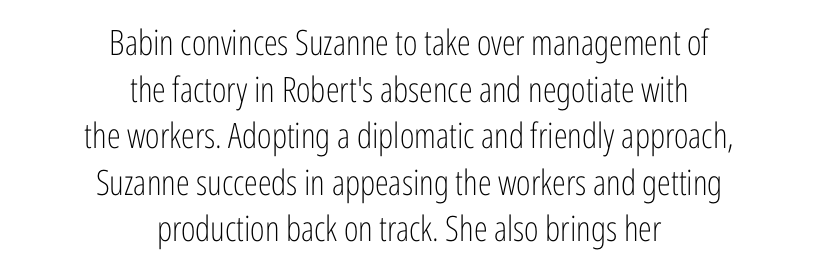
The typography opts for an upright posture over an oblique one. The face used here is proportionally spaced, like ordinary book or web type. Each new line begins a customary step beneath the previous one. Visually the block forms a symmetrical silhouette, jagged on both flanks. The typesetting does not lean heavy: it is not bold. There is no visible air inserted between adjacent glyphs.
